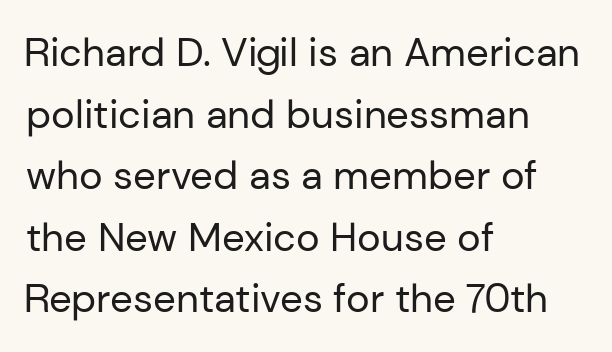
Q: Is the text bold? A: No.
Q: Is the text italic (slanted)? A: No, it is upright.
Q: Is the typeface a serif or a sans-serif typeface? A: Sans-serif.
Q: Is the text underlined? A: No.
Q: How is the paragraph aligned? A: Left-aligned.
Q: Is the spacing between letters normal or unusually wide? A: Normal.
Q: Is the spacing between lines tight, normal or loose? A: Normal.
Q: Width (condensed, normal, or wide)? A: Normal.
Q: Stroke contrast? A: Low.
Q: x-height? A: Medium.
Q: Monospaced? A: No.
